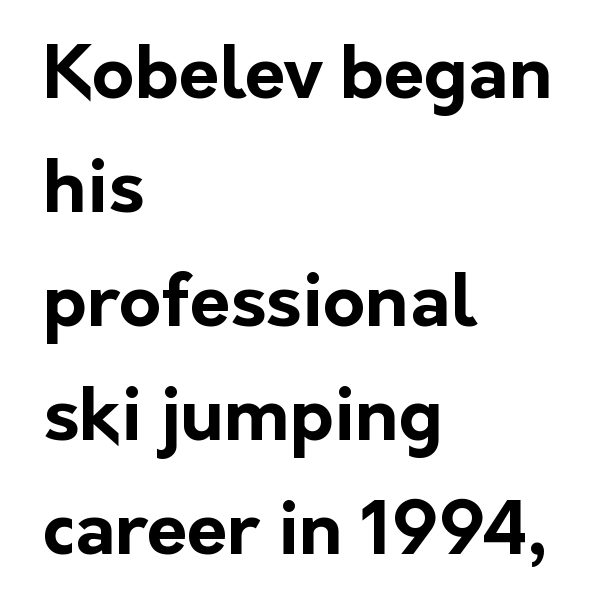
Q: Is the text bold? A: Yes.
Q: Is the text italic (slanted)? A: No, it is upright.
Q: Is the typeface a serif or a sans-serif typeface? A: Sans-serif.
Q: Is the text underlined? A: No.
Q: How is the paragraph aligned? A: Left-aligned.
Q: Is the spacing between letters normal or unusually wide? A: Normal.
Q: Is the spacing between lines tight, normal or loose? A: Normal.
Q: Width (condensed, normal, or wide)? A: Normal.
Q: Stroke contrast? A: Low.
Q: x-height? A: Medium.
Q: Monospaced? A: No.
